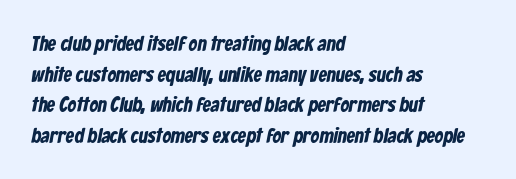
Q: Is the text underlined? A: No.
Q: How is the paragraph aligned? A: Left-aligned.
Q: Is the spacing between letters normal or unusually wide? A: Normal.
Q: Is the spacing between lines tight, normal or loose? A: Normal.
